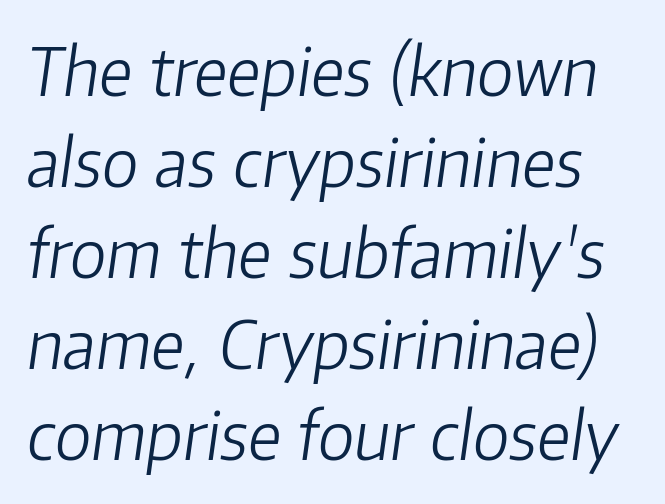
The image shows 66 px light type, italic (leaning right); set normal line spacing (1.38x), normal letter spacing, not underlined; low stroke contrast and a medium x-height.
